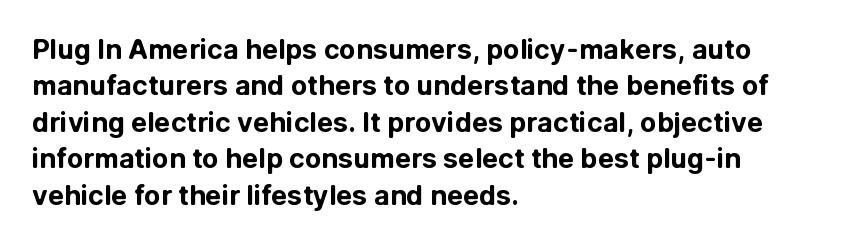
Q: Is the text bold? A: Yes.
Q: Is the text italic (slanted)? A: No, it is upright.
Q: Is the text underlined? A: No.
Q: How is the paragraph aligned? A: Left-aligned.
Q: Is the spacing between letters normal or unusually wide? A: Normal.
Q: Is the spacing between lines tight, normal or loose? A: Normal.
